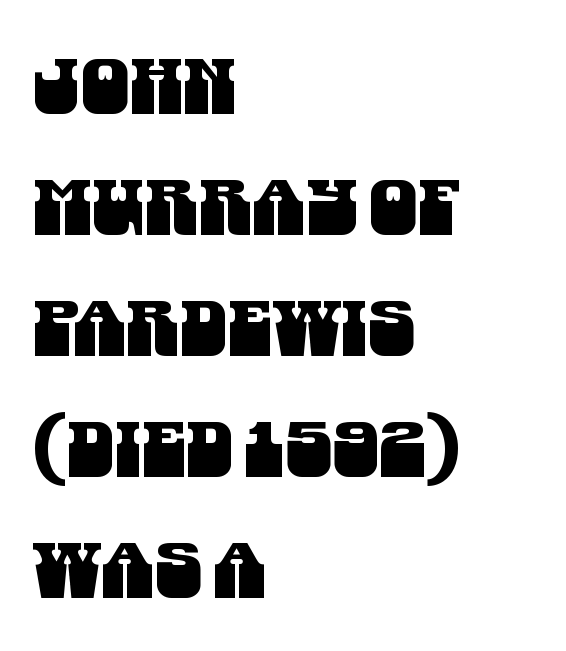
Q: Is the typeface a serif or a sans-serif typeface? A: Sans-serif.
Q: Is the text underlined? A: No.
Q: How is the paragraph aligned? A: Left-aligned.
Q: Is the spacing between letters normal or unusually wide? A: Normal.
Q: Is the spacing between lines tight, normal or loose? A: Normal.
Q: Width (condensed, normal, or wide)? A: Condensed.
Q: Stroke contrast? A: Medium.
Q: x-height? A: Large.
Q: Monospaced? A: No.
